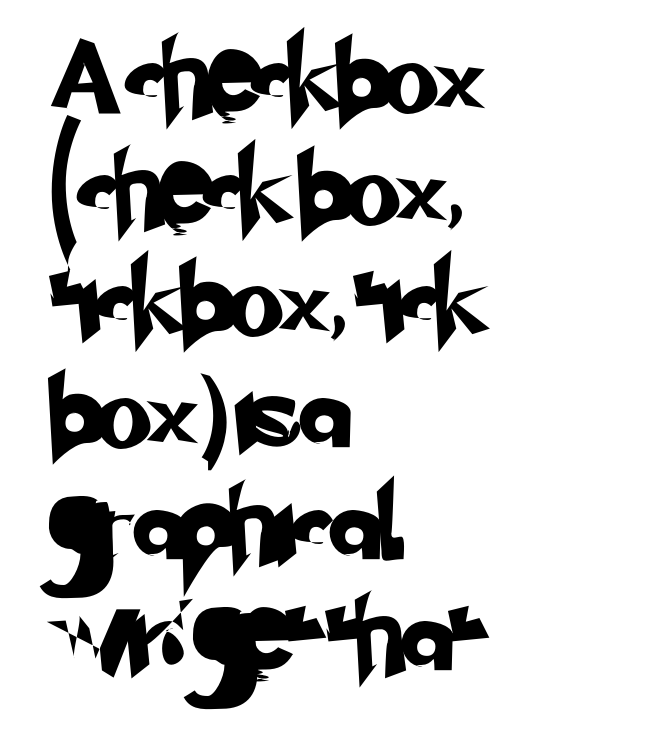
The image shows 73 px sans-serif type; set left-aligned, normal line spacing (1.53x), normal letter spacing, not underlined; low stroke contrast and a small x-height.
